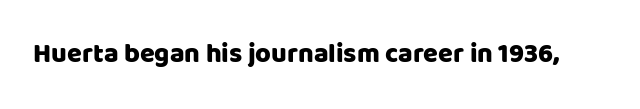
{"italic": "no", "underline": "no", "letter_spacing": "normal", "letter_spacing_em": 0.0, "glyph_px": 27}
